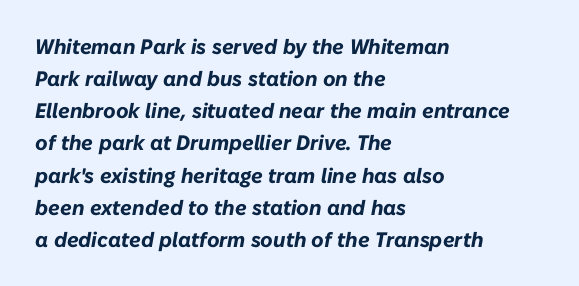
Anything drawn beneath the words? Only blank space. Normally led — the rows are evenly, conventionally spaced. In terms of posture, this sample is oblique. Which margin do the lines hug? The left one — the right edge is uneven.
